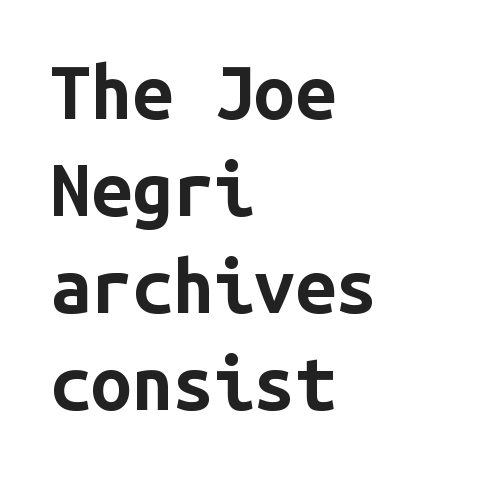
Q: Is the text bold? A: Yes.
Q: Is the text italic (slanted)? A: No, it is upright.
Q: Is the typeface a serif or a sans-serif typeface? A: Sans-serif.
Q: Is the text underlined? A: No.
Q: How is the paragraph aligned? A: Left-aligned.
Q: Is the spacing between letters normal or unusually wide? A: Normal.
Q: Is the spacing between lines tight, normal or loose? A: Normal.
Q: Width (condensed, normal, or wide)? A: Normal.
Q: Stroke contrast? A: Low.
Q: x-height? A: Medium.
Q: Monospaced? A: Yes.
